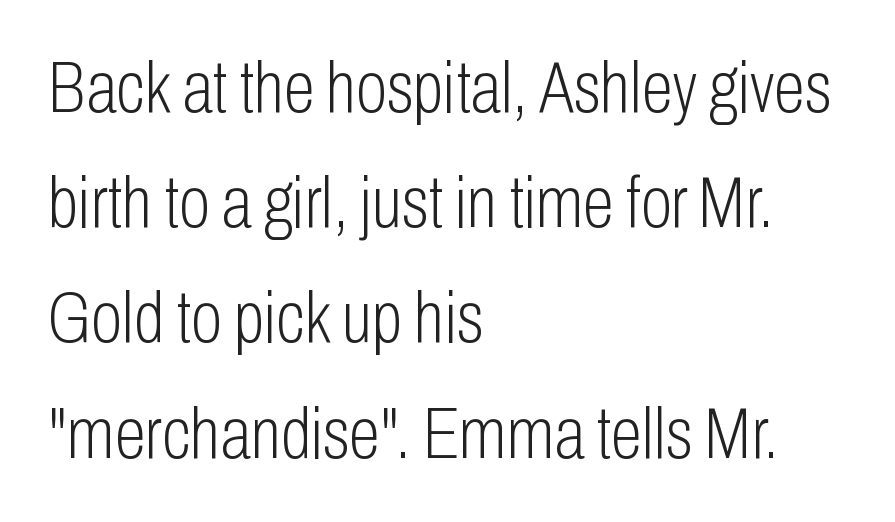
The image shows 72 px light, condensed sans-serif type, upright; set left-aligned, normal line spacing (1.6x), normal letter spacing, not underlined; low stroke contrast and a medium x-height.
